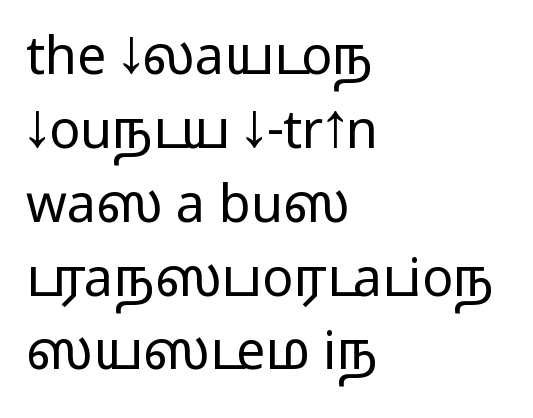
The image shows 52 px wide sans-serif type, upright; set left-aligned, normal line spacing (1.42x), normal letter spacing, not underlined; medium stroke contrast.
